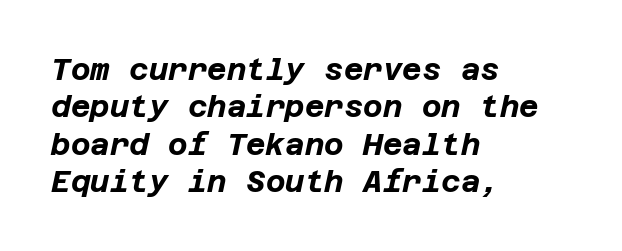
The image shows 30 px bold type, italic (leaning right); set left-aligned, normal line spacing (1.25x), normal letter spacing, not underlined; low stroke contrast and a large x-height.
